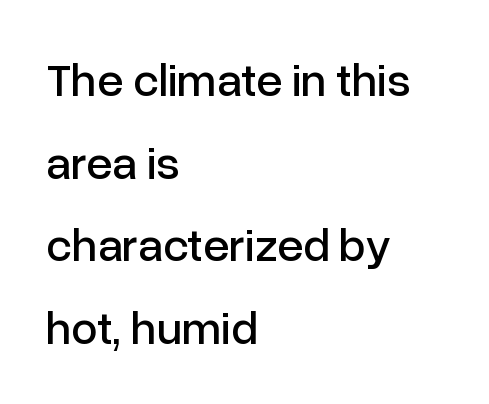
Q: Is the text italic (slanted)? A: No, it is upright.
Q: Is the typeface a serif or a sans-serif typeface? A: Sans-serif.
Q: Is the text underlined? A: No.
Q: How is the paragraph aligned? A: Left-aligned.
Q: Is the spacing between letters normal or unusually wide? A: Normal.
Q: Width (condensed, normal, or wide)? A: Normal.
Q: Stroke contrast? A: Low.
Q: x-height? A: Medium.
Q: Monospaced? A: No.
